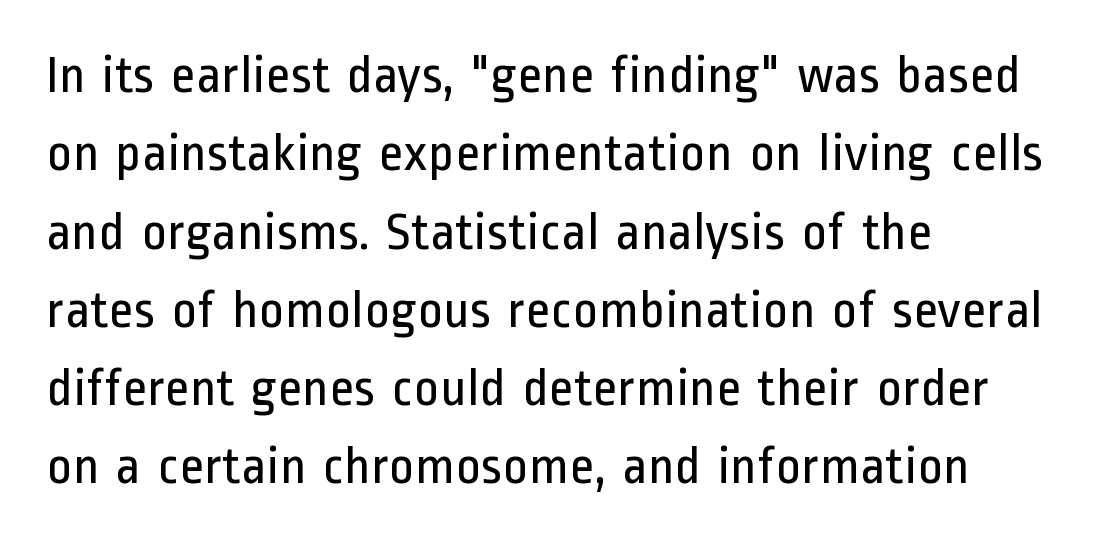
{"serif": "no", "italic": "no", "bold": "no", "weight": "regular", "width": "condensed", "stroke_contrast": "low", "x_height": "medium", "monospaced": "no", "underline": "no", "align": "left", "line_spacing": "normal", "line_spacing_ratio": 1.45, "letter_spacing": "normal", "letter_spacing_em": 0.0, "glyph_px": 54}
